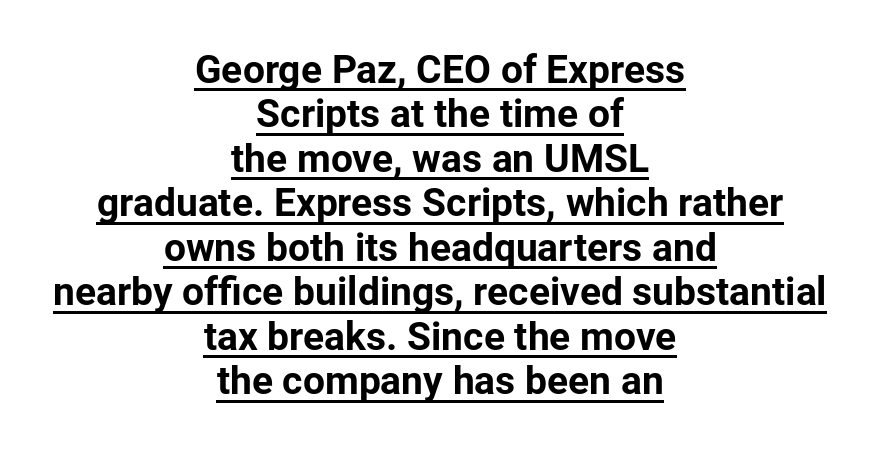
Q: Is the text bold? A: Yes.
Q: Is the text italic (slanted)? A: No, it is upright.
Q: Is the typeface a serif or a sans-serif typeface? A: Sans-serif.
Q: Is the text underlined? A: Yes.
Q: How is the paragraph aligned? A: Centered.
Q: Is the spacing between letters normal or unusually wide? A: Normal.
Q: Is the spacing between lines tight, normal or loose? A: Tight.
Q: Width (condensed, normal, or wide)? A: Normal.
Q: Stroke contrast? A: Low.
Q: x-height? A: Medium.
Q: Monospaced? A: No.
